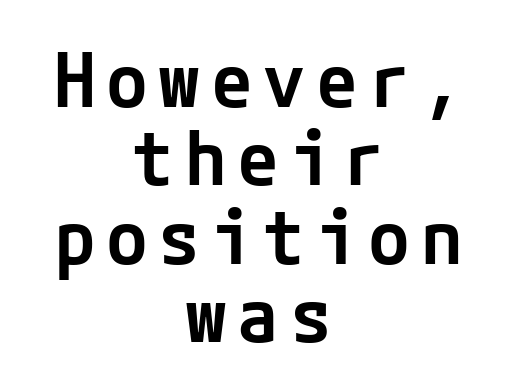
The image shows 76 px semibold sans-serif type, upright; set centered, tight line spacing (1.03x), not underlined; low stroke contrast and a medium x-height.
